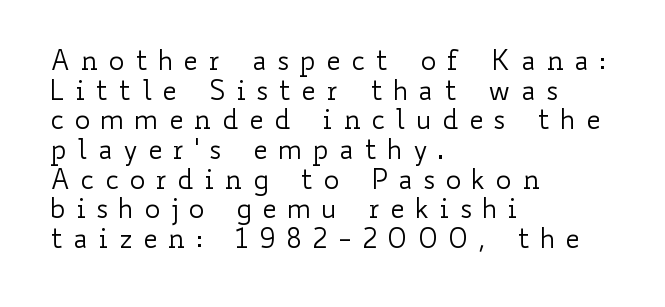
{"italic": "no", "bold": "no", "underline": "no", "align": "left", "line_spacing": "tight", "line_spacing_ratio": 1.1, "letter_spacing": "wide", "letter_spacing_em": 0.36, "glyph_px": 27}
